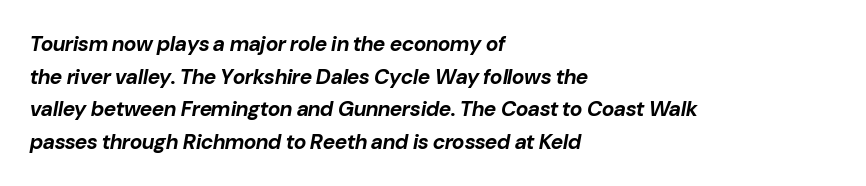
{"italic": "yes", "lean": "right", "slant_degrees": 10, "bold": "yes", "underline": "no", "align": "left", "line_spacing": "normal", "line_spacing_ratio": 1.55, "letter_spacing": "normal", "letter_spacing_em": 0.0, "glyph_px": 21}
